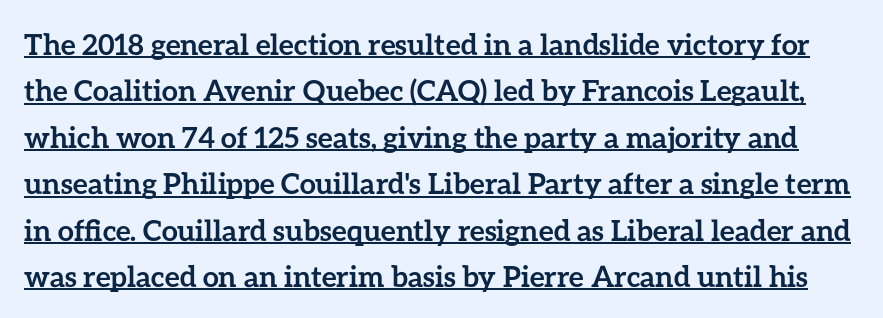
When letters stand straight like this, we call the style roman or upright. Quick note: interline space is typical. Each letter keeps its own natural width here, so spacing adapts to shape. Is the letter spacing exaggerated? No — it looks like the ordinary default. The lettering is marked with a stroke running underneath it. A dark, heavy texture on the line: the type is bold.
